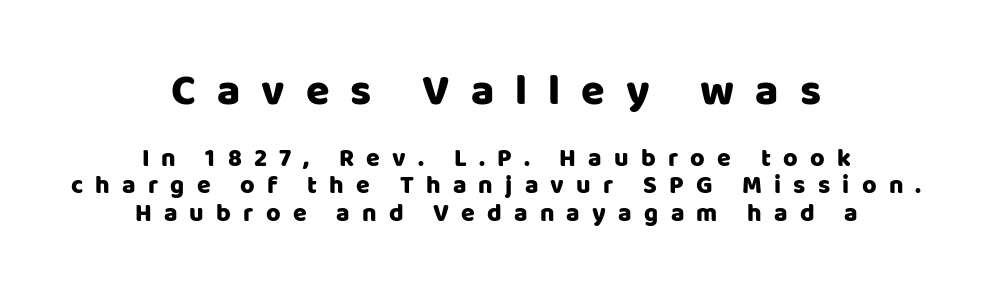
{"serif": "no", "italic": "no", "width": "normal", "stroke_contrast": "low", "x_height": "large", "monospaced": "no", "underline": "no", "align": "center", "line_spacing": "tight", "line_spacing_ratio": 1.1, "letter_spacing": "wide", "letter_spacing_em": 0.49, "larger_block": "first", "size_ratio": 1.72, "glyph_px": 43}
